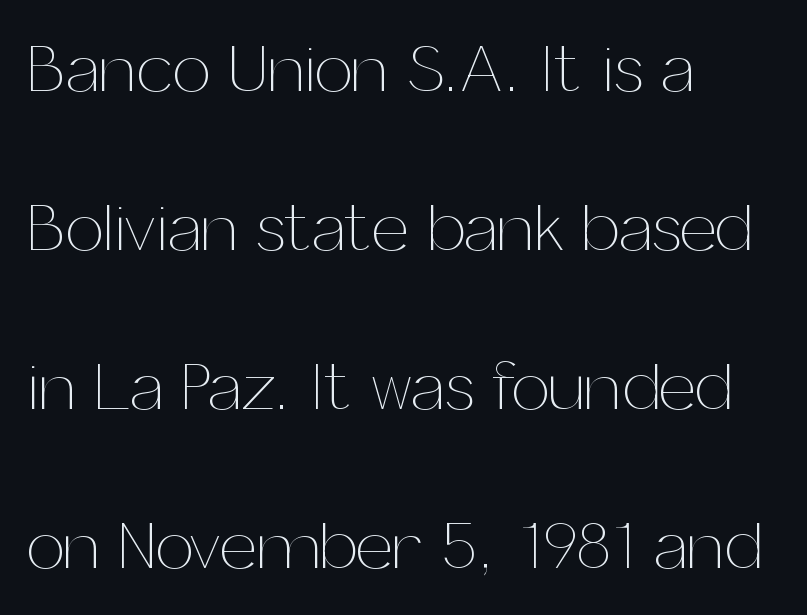
Q: Is the text bold? A: No.
Q: Is the text italic (slanted)? A: No, it is upright.
Q: Is the text underlined? A: No.
Q: How is the paragraph aligned? A: Left-aligned.
Q: Is the spacing between letters normal or unusually wide? A: Normal.
Q: Is the spacing between lines tight, normal or loose? A: Loose.
Q: Width (condensed, normal, or wide)? A: Normal.
Q: Stroke contrast? A: Medium.
Q: x-height? A: Medium.
Q: Monospaced? A: No.
